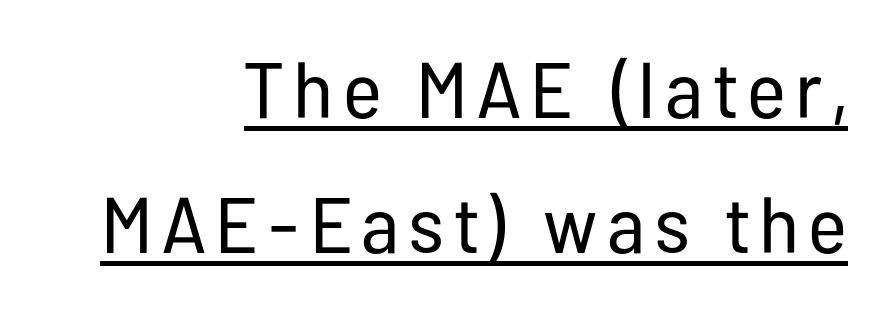
You could not count columns in this text — the font is proportionally spaced. Honestly, the underline is the first thing you notice here. The font's upright variant was chosen for this text. Stroke terminals: plain, sans-serif. Layout note: lines flush right.
